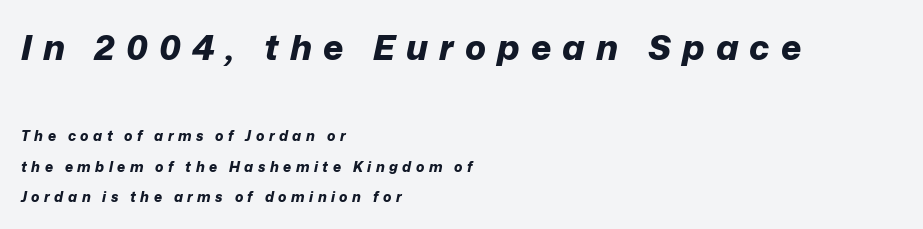
Q: Is the text bold? A: Yes.
Q: Is the text italic (slanted)? A: Yes, it leans right by about 12 degrees.
Q: Is the text underlined? A: No.
Q: How is the paragraph aligned? A: Left-aligned.
Q: Is the spacing between letters normal or unusually wide? A: Unusually wide.
Q: Is the spacing between lines tight, normal or loose? A: Loose.
Q: Which block of text is set in a larger size, the first (top) or the second (bottom)? A: The first (top) one.
Q: Width (condensed, normal, or wide)? A: Normal.
Q: Stroke contrast? A: Low.
Q: x-height? A: Medium.
Q: Monospaced? A: No.
